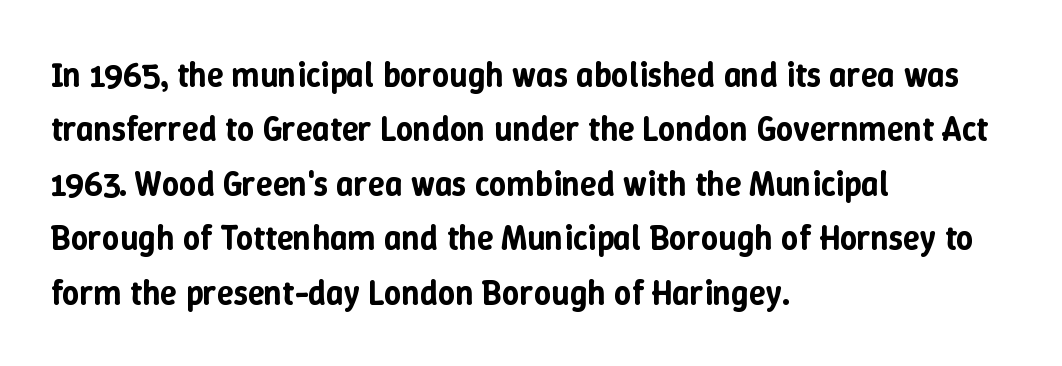
The image shows 34 px text type, upright; set left-aligned, normal line spacing (1.6x), normal letter spacing, not underlined; low stroke contrast and a medium x-height.
